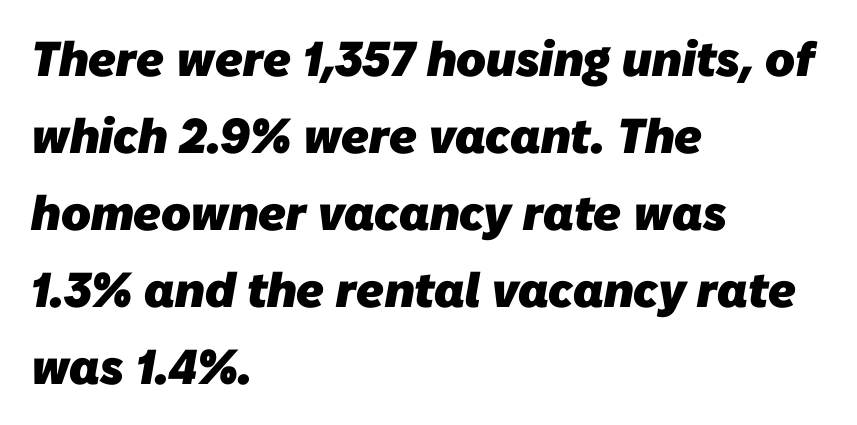
Q: Is the text bold? A: Yes.
Q: Is the typeface a serif or a sans-serif typeface? A: Sans-serif.
Q: Is the text underlined? A: No.
Q: How is the paragraph aligned? A: Left-aligned.
Q: Is the spacing between letters normal or unusually wide? A: Normal.
Q: Is the spacing between lines tight, normal or loose? A: Normal.
Q: Width (condensed, normal, or wide)? A: Normal.
Q: Stroke contrast? A: Low.
Q: x-height? A: Medium.
Q: Monospaced? A: No.
